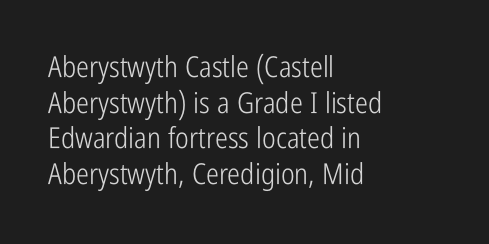
The image shows 29 px light, condensed sans-serif type, upright; set left-aligned, line spacing 1.23x, normal letter spacing, not underlined; low stroke contrast and a medium x-height.
